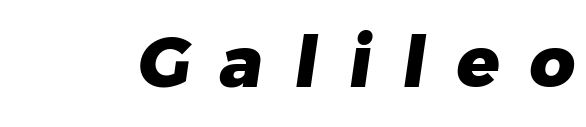
Font category for this specimen: sans-serif. The rendering uses natural spacing where letterforms have individual widths. Lines of text with bare space underneath. There is plenty of visible air inserted between adjacent glyphs.
